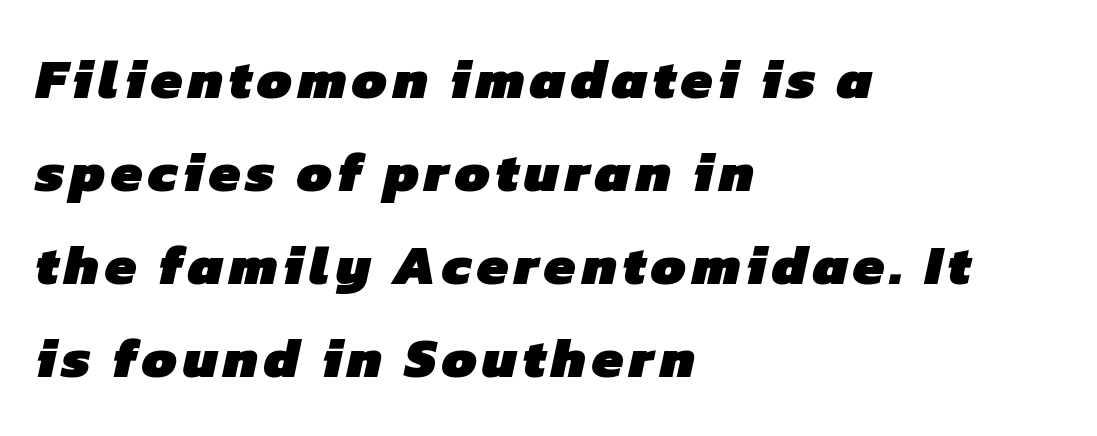
Varying glyph widths throughout — classic text-font behaviour. Words float on clear page, feet unadorned. How heavy is the stroke? Heavy — this is a bold. Each line starts at the same left margin while the right side varies. The glyphs in this specimen are sans serif. The vertical gap from one line to the next is medium.
